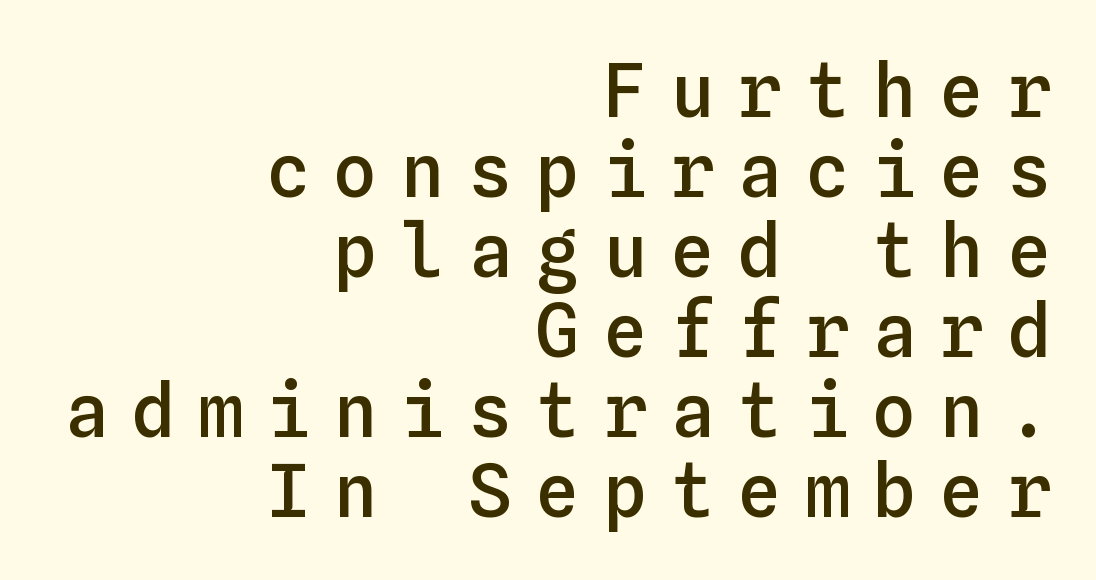
Weight check: semibold — heavier than regular, not quite bold. Reading down the block, your eye finds every line finishing at a fixed right position. The space directly below the letters is spotless. The face used here is monospaced, like something from a code editor. Someone cranked the tracking dial way up on this one.
